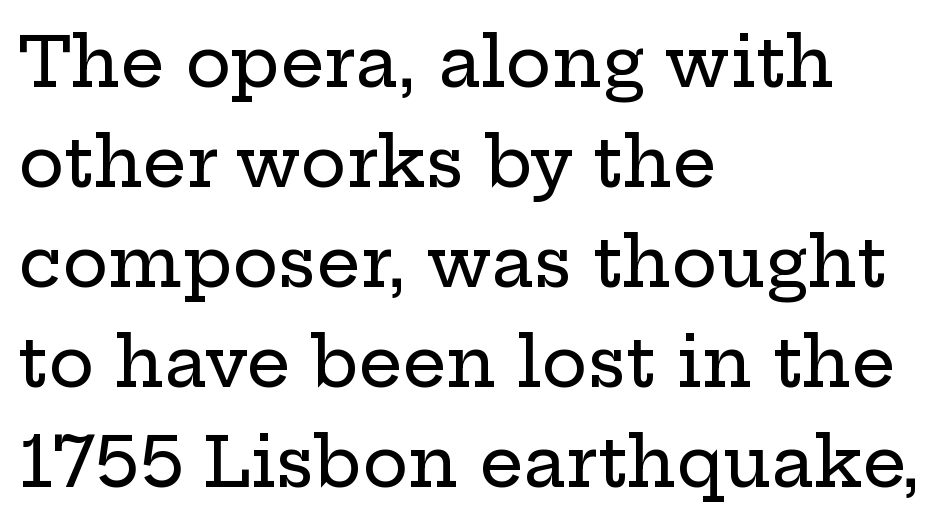
The specimen reads as upright at a glance. In CSS terms this would be text-align: left. Bare-footed words on every line. Summary of vertical rhythm: regular, with standard interline spacing. Think of a printed novel: that variable character pitch is what you see here. You could call the tracking neutral — neither tight nor loose.
